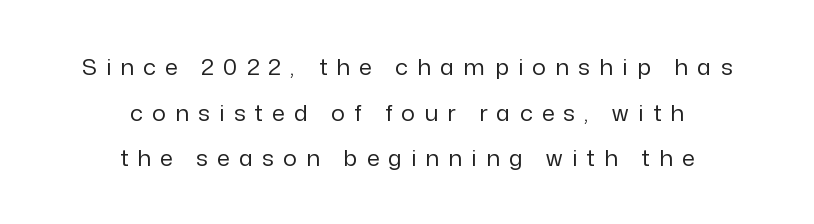
Q: Is the text bold? A: No.
Q: Is the text italic (slanted)? A: No, it is upright.
Q: Is the text underlined? A: No.
Q: How is the paragraph aligned? A: Centered.
Q: Is the spacing between letters normal or unusually wide? A: Unusually wide.
Q: Is the spacing between lines tight, normal or loose? A: Loose.
